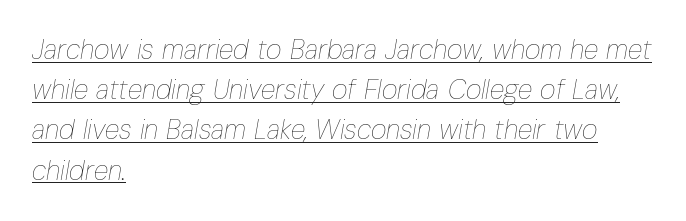
In CSS terms this would be text-align: left. Ink coverage per letter is moderate at most. Inter-character spacing is left at the font's built-in metrics. Would a proofreader flag this as italicized? Yes.
